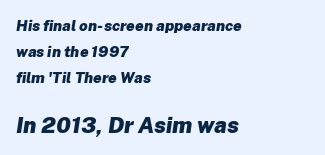
{"italic": "yes", "lean": "right", "slant_degrees": 8, "bold": "yes", "underline": "no", "align": "left", "line_spacing_ratio": 1.75, "letter_spacing": "normal", "letter_spacing_em": 0.0, "larger_block": "second", "size_ratio": 1.47, "glyph_px": 22}
